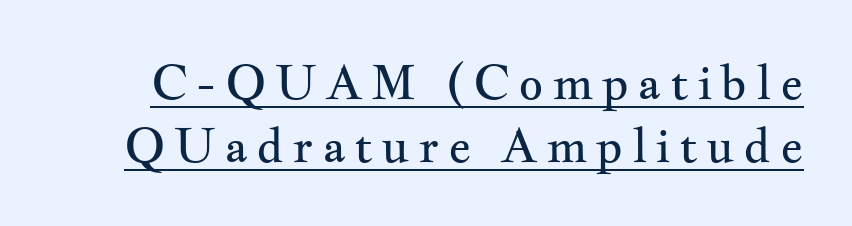
The image shows 48 px regular-weight, wide serif type, upright; set normal line spacing (1.31x), underlined; medium stroke contrast and a small x-height.
